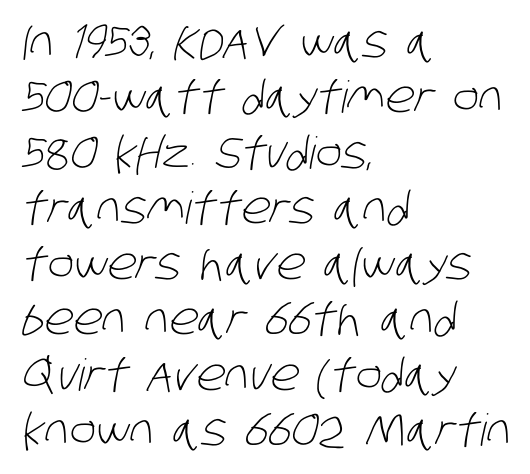
The image shows 44 px light, condensed sans-serif type; set left-aligned, normal line spacing (1.26x), normal letter spacing, not underlined; low stroke contrast and a large x-height.
